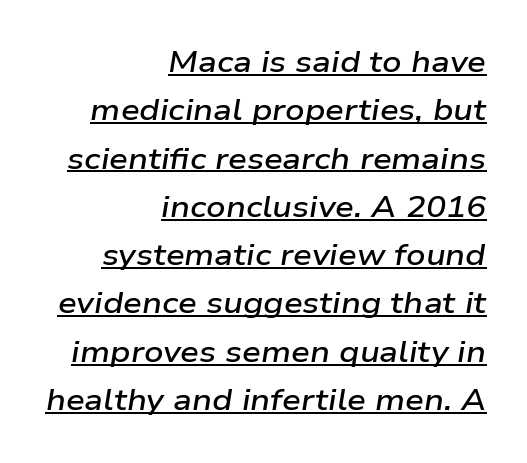
Style check: oblique. Set as a demibold, roughly 600 on the weight scale. Varying glyph widths throughout — classic text-font behaviour. Students, note that the glyphs here touch the page at normal intervals.
